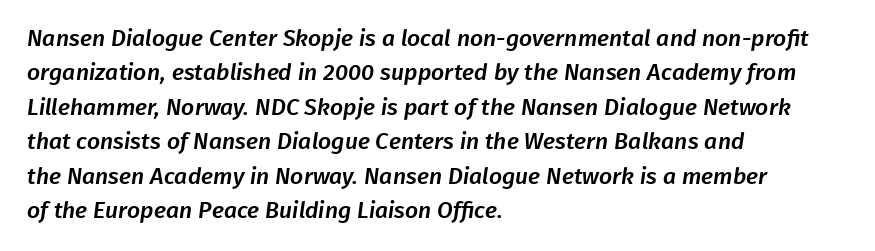
Q: Is the text underlined? A: No.
Q: How is the paragraph aligned? A: Left-aligned.
Q: Is the spacing between letters normal or unusually wide? A: Normal.
Q: Is the spacing between lines tight, normal or loose? A: Normal.
